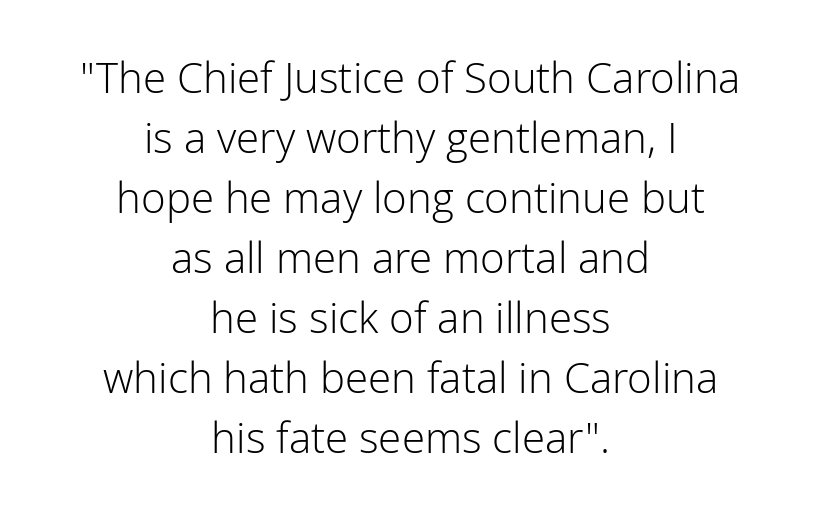
{"serif": "no", "italic": "no", "bold": "no", "weight": "light", "width": "normal", "stroke_contrast": "low", "x_height": "medium", "monospaced": "no", "underline": "no", "align": "center", "line_spacing": "normal", "line_spacing_ratio": 1.43, "letter_spacing": "normal", "letter_spacing_em": 0.0, "glyph_px": 42}
